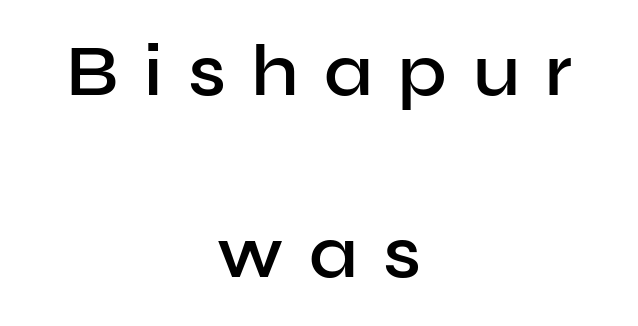
Q: Is the text bold? A: Semi-bold.
Q: Is the text italic (slanted)? A: No, it is upright.
Q: Is the typeface a serif or a sans-serif typeface? A: Sans-serif.
Q: Is the text underlined? A: No.
Q: How is the paragraph aligned? A: Centered.
Q: Is the spacing between letters normal or unusually wide? A: Unusually wide.
Q: Is the spacing between lines tight, normal or loose? A: Loose.
Q: Width (condensed, normal, or wide)? A: Normal.
Q: Stroke contrast? A: Low.
Q: x-height? A: Medium.
Q: Monospaced? A: No.
